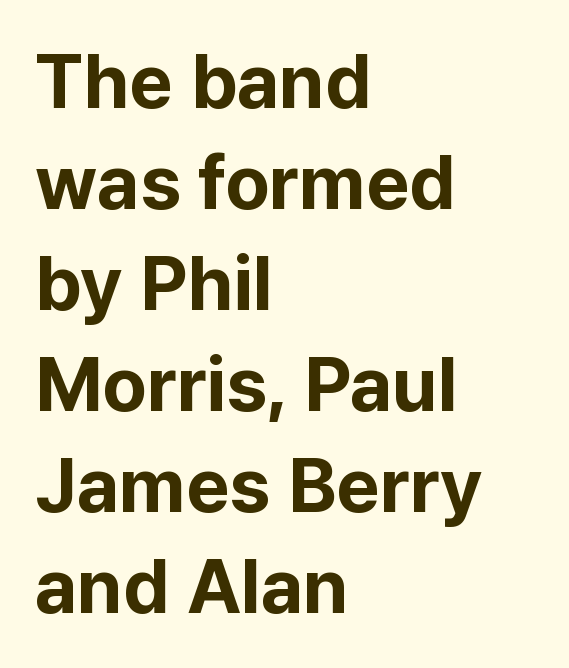
{"serif": "no", "italic": "no", "bold": "yes", "weight": "bold", "width": "normal", "stroke_contrast": "low", "x_height": "medium", "monospaced": "no", "underline": "no", "align": "left", "line_spacing": "normal", "line_spacing_ratio": 1.33, "letter_spacing": "normal", "letter_spacing_em": 0.0, "glyph_px": 76}
